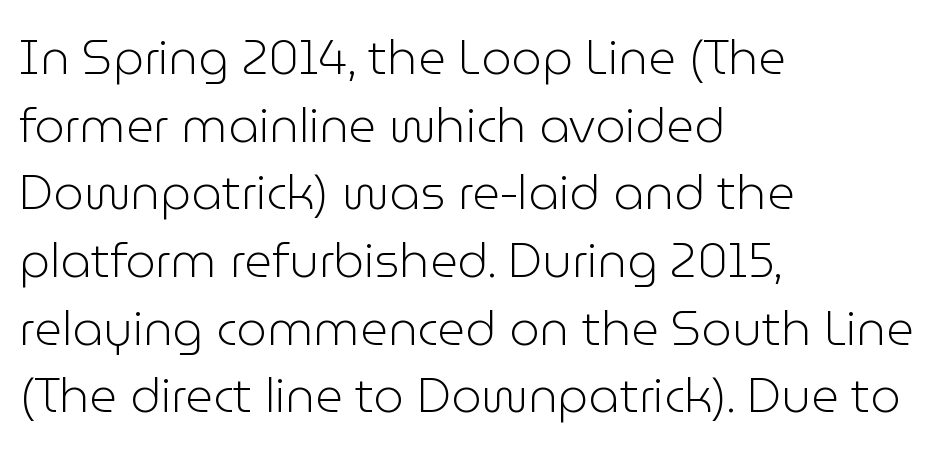
{"serif": "no", "italic": "no", "bold": "no", "weight": "light", "width": "normal", "stroke_contrast": "low", "x_height": "medium", "monospaced": "no", "underline": "no", "align": "left", "line_spacing": "normal", "line_spacing_ratio": 1.41, "letter_spacing": "normal", "letter_spacing_em": 0.0, "glyph_px": 48}
